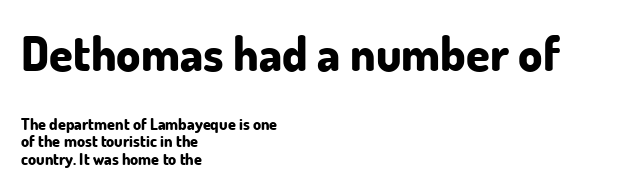
Heft: maximum for text — a bold. The passage shown begins with its larger block and ends with its smaller one. When letters stand straight like this, we call the style roman or upright. Do the characters align in a grid? No, the font is proportional. These lines stack with their left ends in a neat column. The baseline area is clear.
